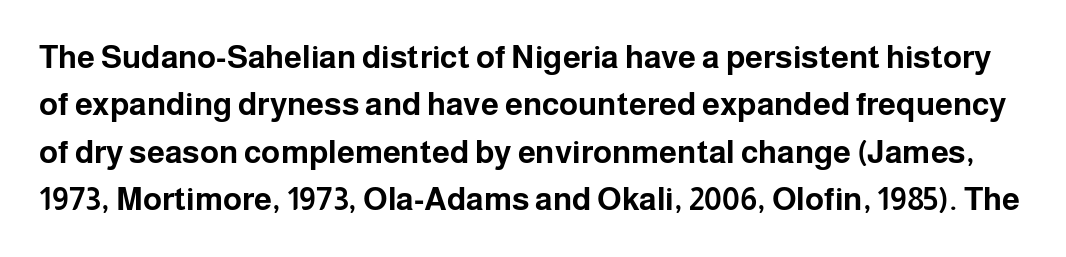
The image shows 32 px bold sans-serif type, upright; set normal line spacing (1.48x), normal letter spacing, not underlined; low stroke contrast and a medium x-height.
